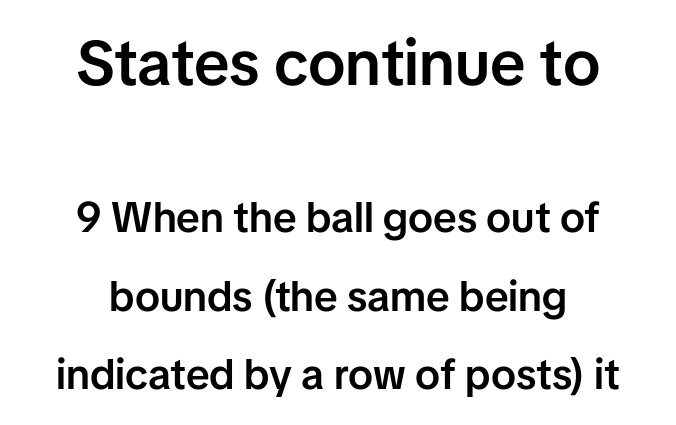
Q: Is the text bold? A: Semi-bold.
Q: Is the text italic (slanted)? A: No, it is upright.
Q: Is the typeface a serif or a sans-serif typeface? A: Sans-serif.
Q: Is the text underlined? A: No.
Q: How is the paragraph aligned? A: Centered.
Q: Is the spacing between letters normal or unusually wide? A: Normal.
Q: Which block of text is set in a larger size, the first (top) or the second (bottom)? A: The first (top) one.
Q: Width (condensed, normal, or wide)? A: Normal.
Q: Stroke contrast? A: Low.
Q: x-height? A: Medium.
Q: Monospaced? A: No.
